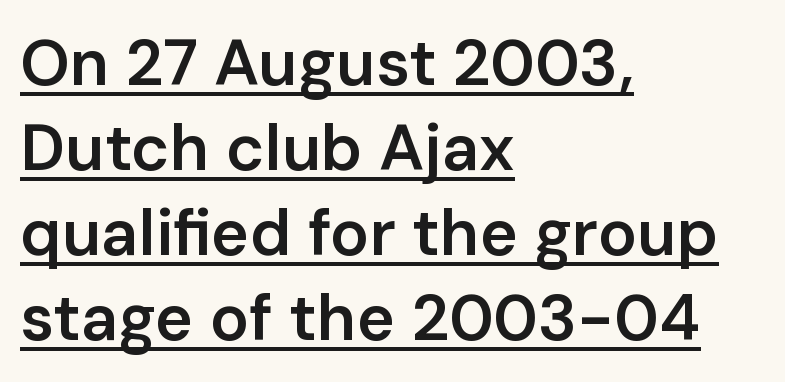
Horizontal alignment here is leftward, the default for most running prose. Slightly chunky letters — semibold, I'd say, not full bold. The words here are underlined. A typesetter would mark this as roman, not italic. A typesetter would call this proportional, since set widths differ per character.
